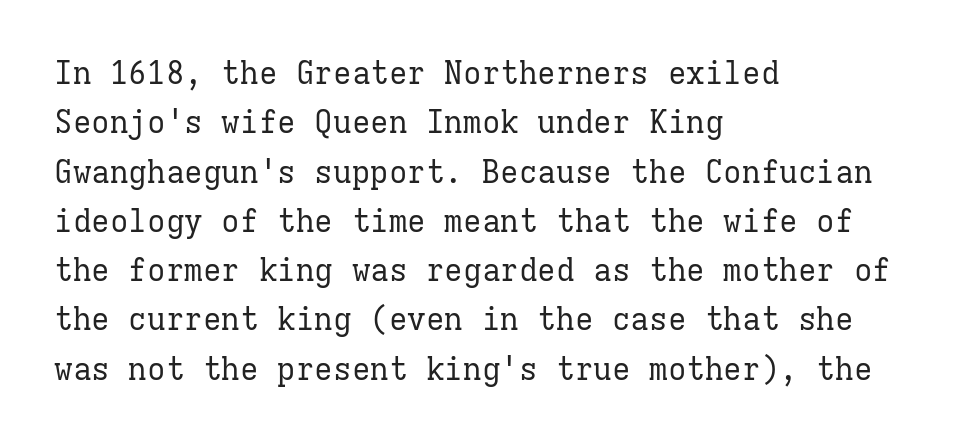
Glance below the letters and you will spot only blank space. In terms of posture, this sample is upright. Caption: face not bold, strokes unweighted. One glance says typical: line gaps are just what's usual. Little horizontal feet cap the strokes, marking this as serif type. The text block is weighted toward the left margin, trailing off unevenly rightward.
